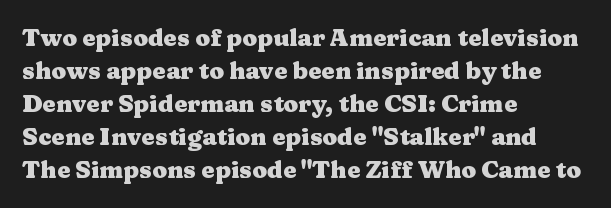
The image shows 24 px bold type, upright; set left-aligned, normal line spacing (1.38x), normal letter spacing, not underlined.
